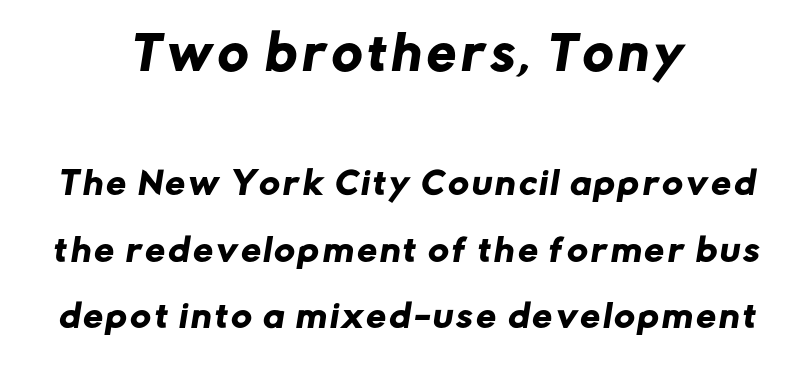
{"serif": "no", "width": "normal", "stroke_contrast": "low", "x_height": "medium", "monospaced": "no", "underline": "no", "align": "center", "line_spacing": "loose", "line_spacing_ratio": 2.14, "larger_block": "first", "size_ratio": 1.48, "glyph_px": 46}
